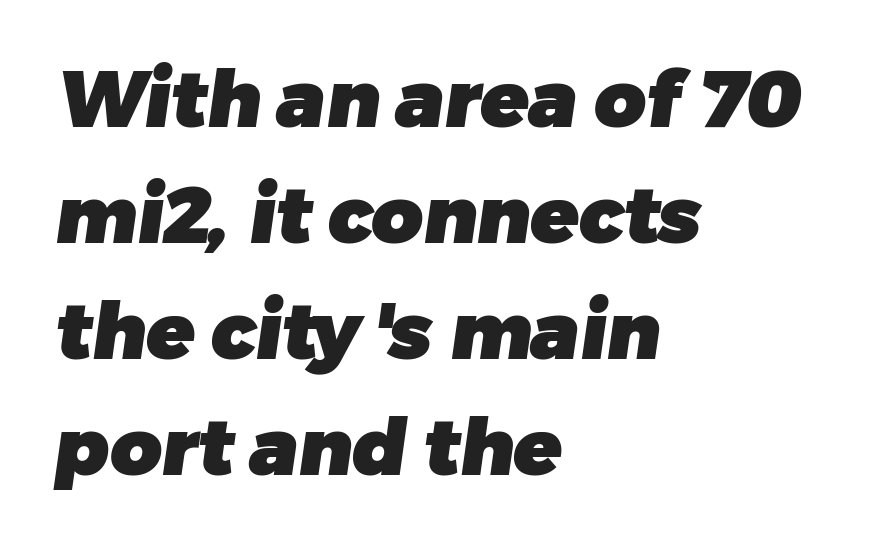
The compositor pushed each line to the left boundary. No word sits above an underline. The typeface chosen for these lines omits serifs. You'd pick this weight for a headline — it's a proper bold. This sample has the flowing, uneven cadence of proportional lettering. Short note: letters normally spaced.
